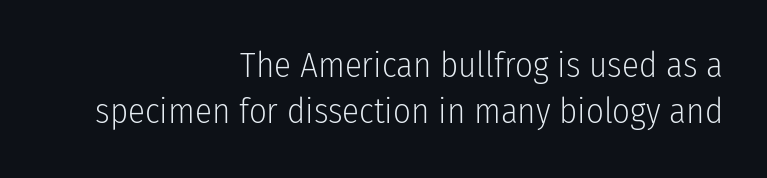
The image shows 35 px light, condensed sans-serif type, upright; set right-aligned, normal line spacing (1.32x), normal letter spacing, not underlined; low stroke contrast and a medium x-height.
